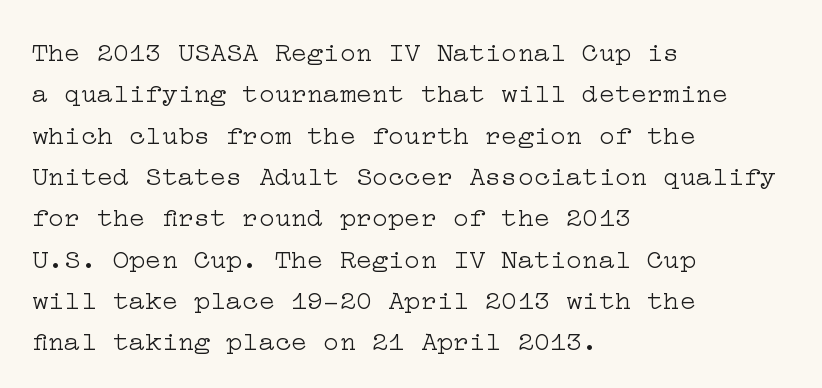
Q: Is the text bold? A: No.
Q: Is the text italic (slanted)? A: No, it is upright.
Q: Is the text underlined? A: No.
Q: How is the paragraph aligned? A: Left-aligned.
Q: Is the spacing between letters normal or unusually wide? A: Normal.
Q: Is the spacing between lines tight, normal or loose? A: Normal.
